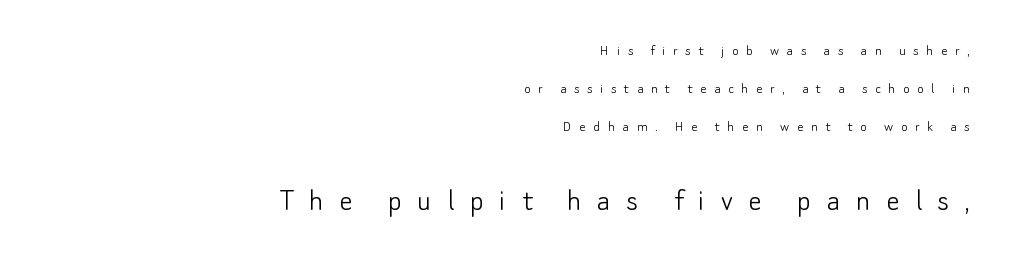
Q: Is the text bold? A: No.
Q: Is the text italic (slanted)? A: No, it is upright.
Q: Is the typeface a serif or a sans-serif typeface? A: Sans-serif.
Q: Is the text underlined? A: No.
Q: How is the paragraph aligned? A: Right-aligned.
Q: Is the spacing between letters normal or unusually wide? A: Unusually wide.
Q: Is the spacing between lines tight, normal or loose? A: Loose.
Q: Which block of text is set in a larger size, the first (top) or the second (bottom)? A: The second (bottom) one.
Q: Width (condensed, normal, or wide)? A: Normal.
Q: Stroke contrast? A: Low.
Q: x-height? A: Small.
Q: Monospaced? A: No.
